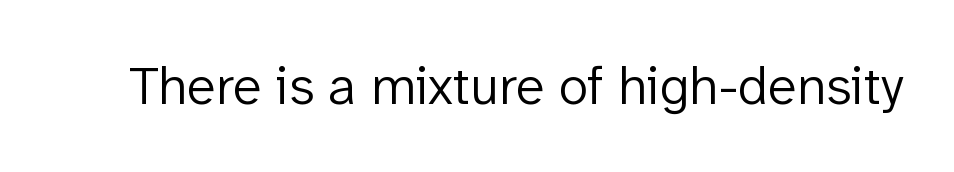
Grotesque or geometric, the face here clearly has no serifs. These lines are rendered in a variable-pitch font. Italic? Not at all — the glyphs are vertical. The cut favours lightness, reaching ordinary text weight at its darkest. In terms of letterspacing, this is plain default setting. Nobody drew a line under any word here.
